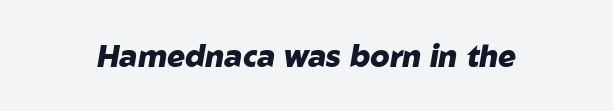
Character widths vary here, with narrow letters taking less room than wide ones. Slant detected: the letters are inclined. Emphasis by weight is at full strength: bold. The line texture is even and compact thanks to regular tracking.
